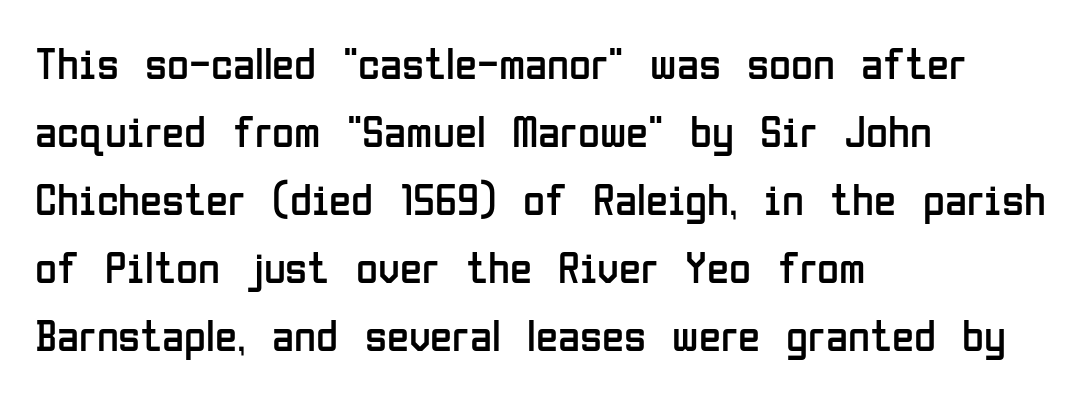
The typography opts for an upright posture over an oblique one. In terms of leading, this rendering sits right in the middle. Character widths vary here, with narrow letters taking less room than wide ones. Nothing unusual about the tracking: characters are spaced as the font intends. The rag falls on the right side of this text block.
